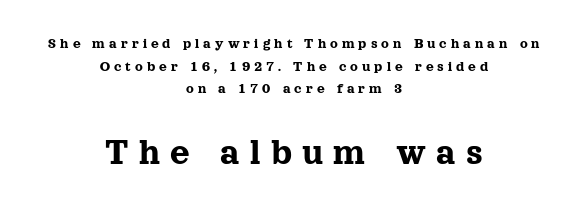
Each word looks stretched out because of the extra space between its letters. Horizontally, the lines are justified to the midpoint only. These lines sit exactly where default settings would place them. Here the designer chose a conventional face with non-uniform glyph widths.
